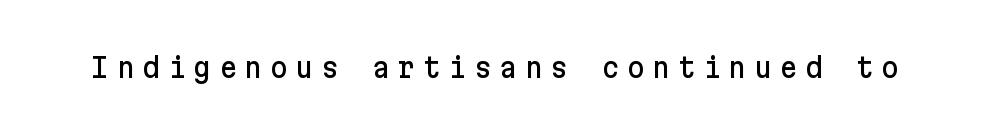
Q: Is the text italic (slanted)? A: No, it is upright.
Q: Is the typeface a serif or a sans-serif typeface? A: Sans-serif.
Q: Is the text underlined? A: No.
Q: Is the spacing between letters normal or unusually wide? A: Unusually wide.
Q: Width (condensed, normal, or wide)? A: Normal.
Q: Stroke contrast? A: Low.
Q: x-height? A: Medium.
